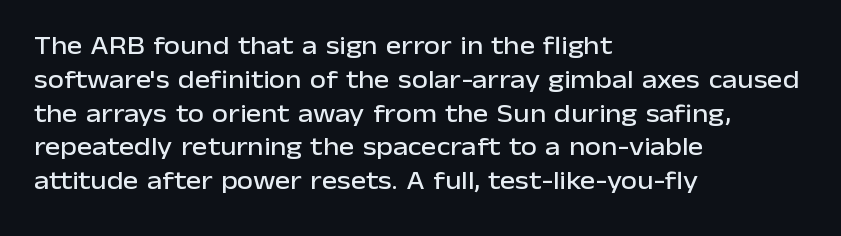
Q: Is the text italic (slanted)? A: No, it is upright.
Q: Is the text underlined? A: No.
Q: How is the paragraph aligned? A: Left-aligned.
Q: Is the spacing between letters normal or unusually wide? A: Normal.
Q: Is the spacing between lines tight, normal or loose? A: Normal.
